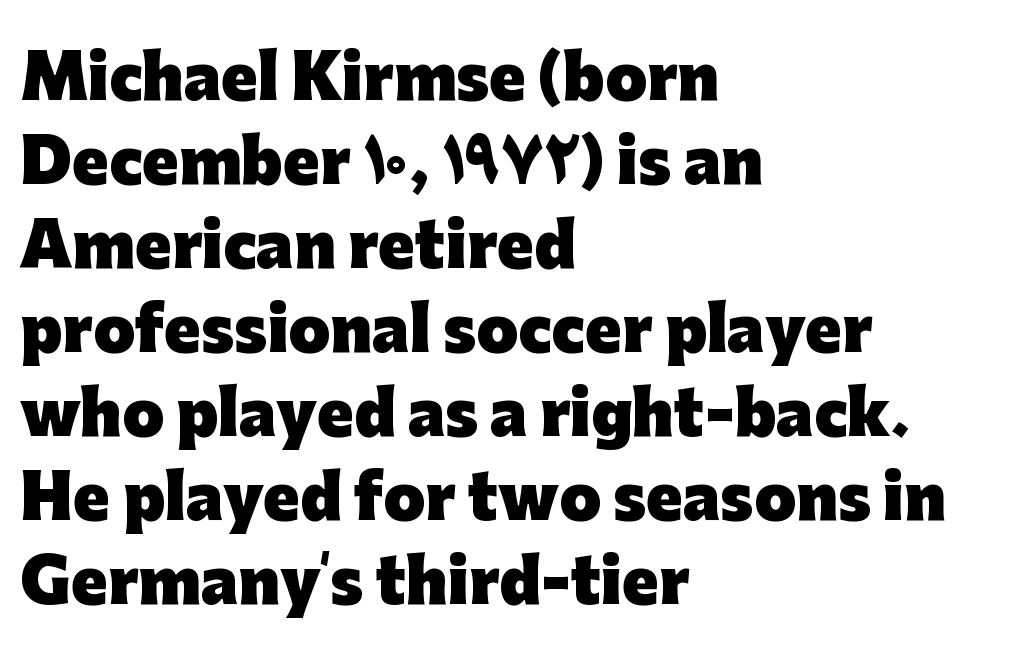
Inter-character spacing is left at the font's built-in metrics. If you drew a line through each stem, it would be perfectly vertical. The rendering anchors every line to the left-hand side. Glance below the letters and you will spot only blank space. The rendering shows plain stroke endings on the letterforms — a sans-serif design.
